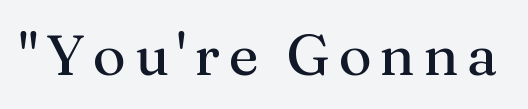
The image shows 57 px regular-weight serif type, upright; set not underlined; medium stroke contrast and a medium x-height.
